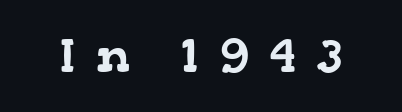
Stroke terminals: seriffed. The letters advance in unequal steps, a hallmark of proportional type. The passage shown has open, widely tracked lettering throughout. Underlining? Definitely not there.
